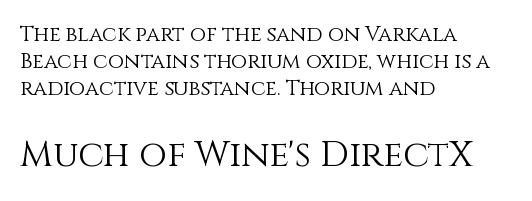
Q: Is the text bold? A: No.
Q: Is the text italic (slanted)? A: No, it is upright.
Q: Is the text underlined? A: No.
Q: How is the paragraph aligned? A: Left-aligned.
Q: Is the spacing between letters normal or unusually wide? A: Normal.
Q: Is the spacing between lines tight, normal or loose? A: Normal.
Q: Which block of text is set in a larger size, the first (top) or the second (bottom)? A: The second (bottom) one.
Q: Width (condensed, normal, or wide)? A: Normal.
Q: Stroke contrast? A: Medium.
Q: x-height? A: Large.
Q: Monospaced? A: No.
